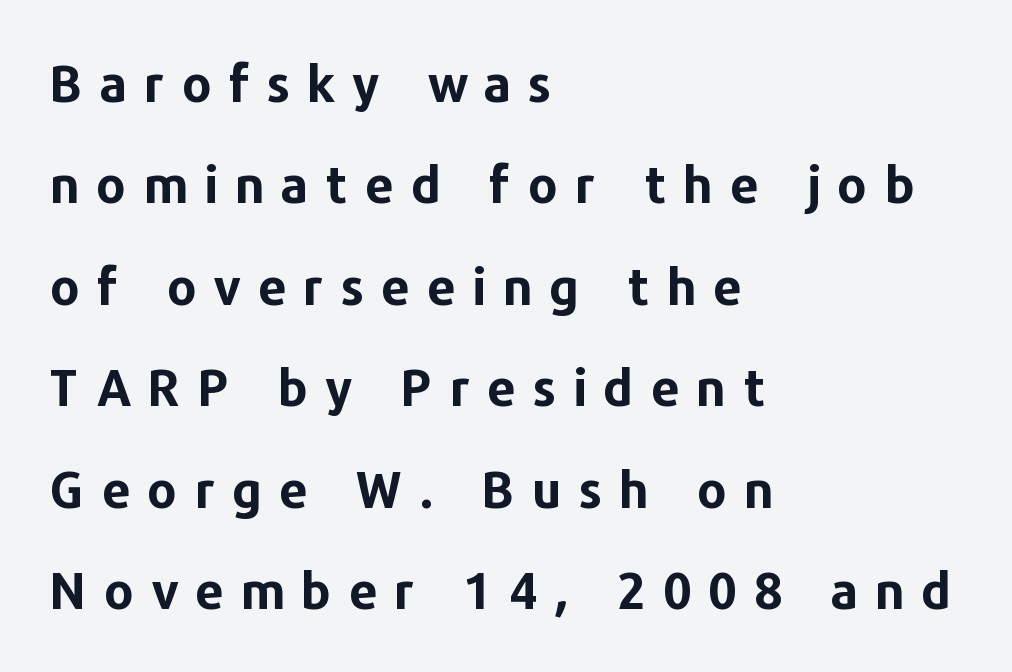
{"serif": "no", "italic": "no", "bold": "yes", "weight": "bold", "width": "normal", "stroke_contrast": "low", "x_height": "medium", "monospaced": "no", "underline": "no", "align": "left", "line_spacing": "loose", "line_spacing_ratio": 1.99, "letter_spacing": "wide", "letter_spacing_em": 0.33, "glyph_px": 51}
